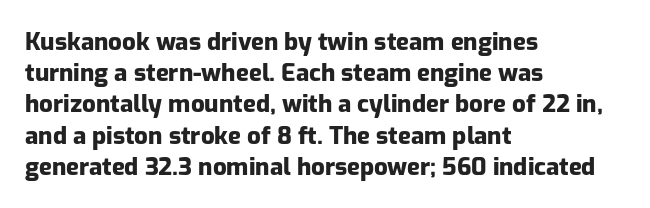
Q: Is the text bold? A: Yes.
Q: Is the text italic (slanted)? A: No, it is upright.
Q: Is the text underlined? A: No.
Q: How is the paragraph aligned? A: Left-aligned.
Q: Is the spacing between letters normal or unusually wide? A: Normal.
Q: Is the spacing between lines tight, normal or loose? A: Normal.
